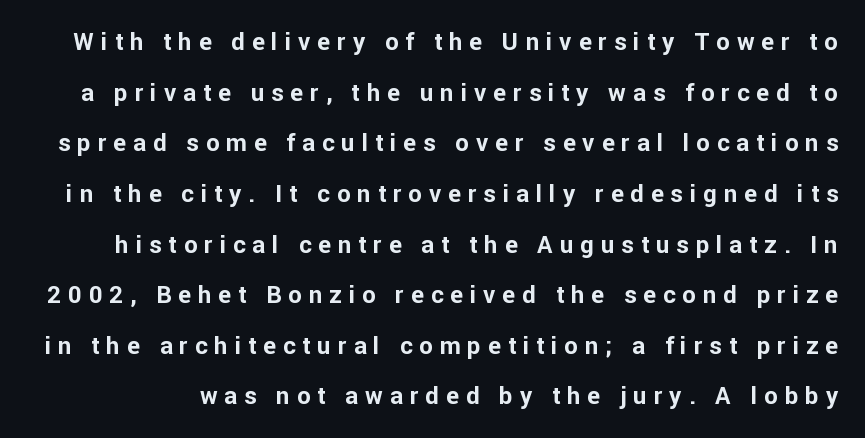
The image shows 24 px bold type, upright; set loose line spacing (2.11x), unusually wide letter spacing (+0.29 em), not underlined.
